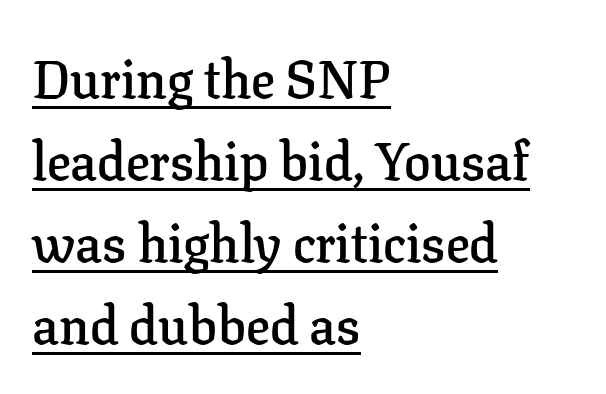
The image shows 53 px semibold serif type, upright; set left-aligned, normal line spacing (1.55x), normal letter spacing, underlined; low stroke contrast and a medium x-height.
